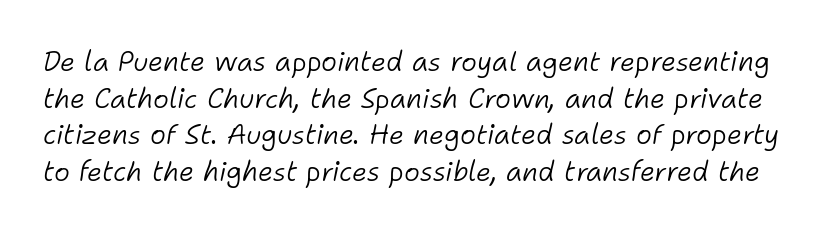
The image shows 27 px text type, italic (leaning right); set normal line spacing (1.36x), normal letter spacing, not underlined.
